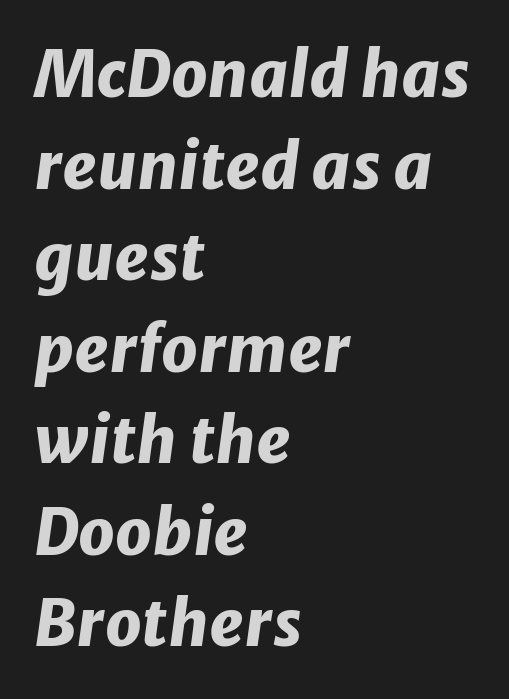
The image shows 64 px heavy type, italic (leaning right); set left-aligned, normal line spacing (1.43x), normal letter spacing, not underlined; low stroke contrast and a medium x-height.
